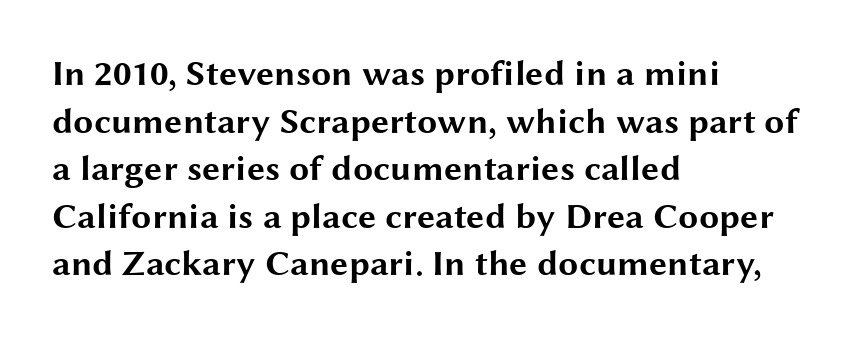
{"serif": "no", "italic": "no", "bold": "yes", "weight": "bold", "width": "wide", "stroke_contrast": "medium", "x_height": "medium", "monospaced": "no", "underline": "no", "align": "left", "line_spacing": "normal", "line_spacing_ratio": 1.32, "letter_spacing": "normal", "letter_spacing_em": 0.0, "glyph_px": 36}
